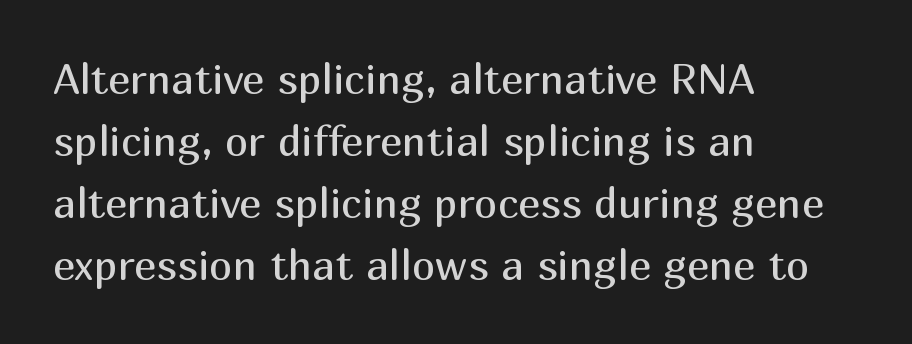
Q: Is the text bold? A: No.
Q: Is the text italic (slanted)? A: No, it is upright.
Q: Is the typeface a serif or a sans-serif typeface? A: Sans-serif.
Q: Is the text underlined? A: No.
Q: How is the paragraph aligned? A: Left-aligned.
Q: Is the spacing between letters normal or unusually wide? A: Normal.
Q: Is the spacing between lines tight, normal or loose? A: Normal.
Q: Width (condensed, normal, or wide)? A: Normal.
Q: Stroke contrast? A: Medium.
Q: x-height? A: Medium.
Q: Monospaced? A: No.
